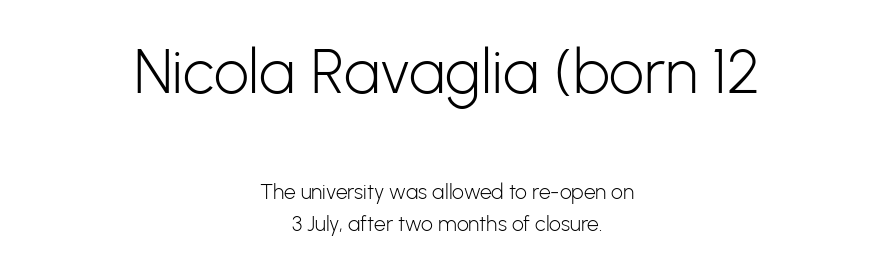
Q: Is the text bold? A: No.
Q: Is the text italic (slanted)? A: No, it is upright.
Q: Is the typeface a serif or a sans-serif typeface? A: Sans-serif.
Q: Is the text underlined? A: No.
Q: How is the paragraph aligned? A: Centered.
Q: Is the spacing between letters normal or unusually wide? A: Normal.
Q: Is the spacing between lines tight, normal or loose? A: Normal.
Q: Which block of text is set in a larger size, the first (top) or the second (bottom)? A: The first (top) one.
Q: Width (condensed, normal, or wide)? A: Normal.
Q: Stroke contrast? A: Low.
Q: x-height? A: Medium.
Q: Monospaced? A: No.
